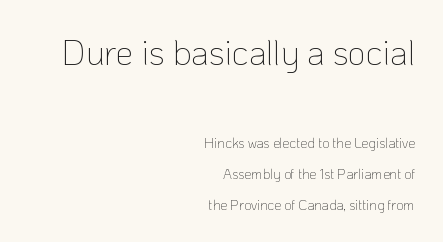
The image shows 35 px thin sans-serif type, upright; set right-aligned, loose line spacing (2.2x), normal letter spacing, not underlined; the first (top) block is 2.5x larger; low stroke contrast and a medium x-height.
